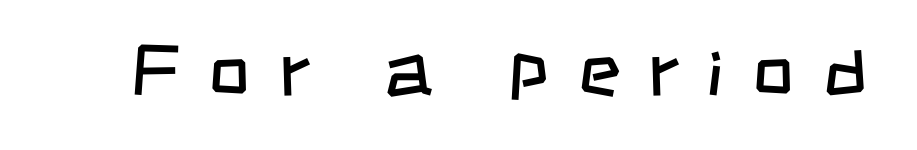
Looks like regular typesetting: each glyph gets only the width it needs. This rendering features lettering with no underline. The gaps between neighbouring characters are conspicuously large. The passage shown is not bold in any degree. Check where the strokes stop: nothing finishes them off — pure sans.
